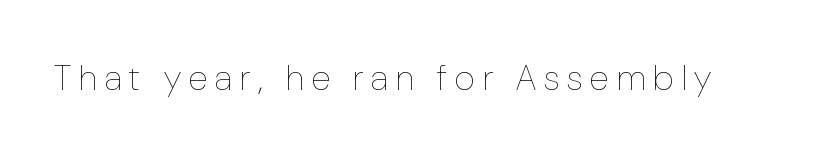
Q: Is the text bold? A: No.
Q: Is the text italic (slanted)? A: No, it is upright.
Q: Is the text underlined? A: No.
Q: Is the spacing between letters normal or unusually wide? A: Unusually wide.
Q: Width (condensed, normal, or wide)? A: Condensed.
Q: Stroke contrast? A: Low.
Q: x-height? A: Medium.
Q: Monospaced? A: No.
